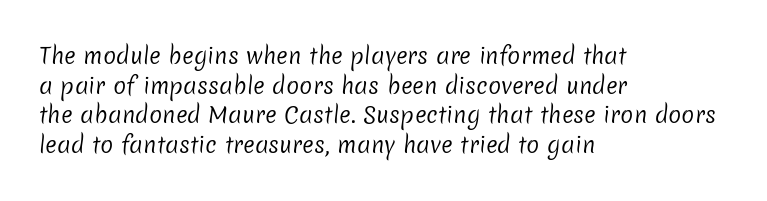
Q: Is the text bold? A: No.
Q: Is the text underlined? A: No.
Q: How is the paragraph aligned? A: Left-aligned.
Q: Is the spacing between letters normal or unusually wide? A: Normal.
Q: Is the spacing between lines tight, normal or loose? A: Normal.
